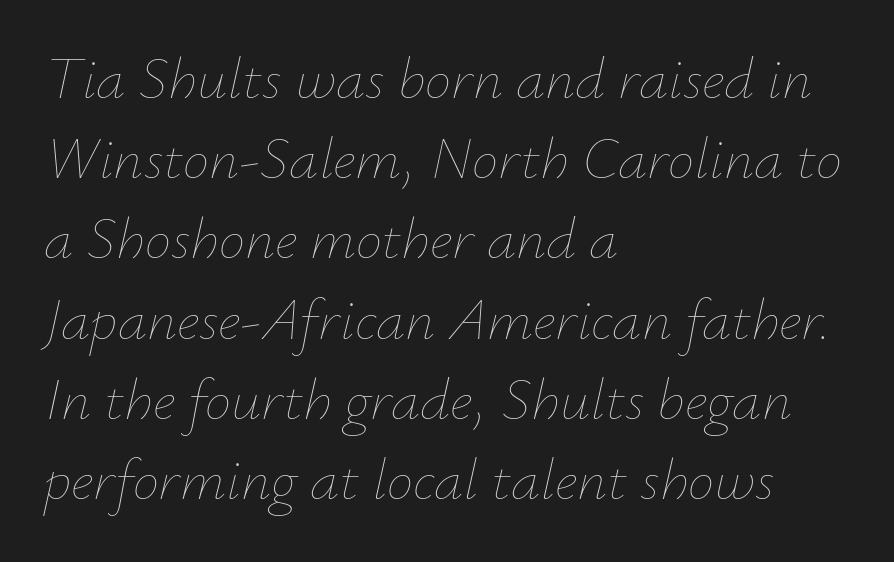
Stroke mass is kept to a normal reading level or below. The passage shown stacks its lines at a standard gap. How are the letters spaced? Ordinarily, with no added tracking. Quick note: underline off.
